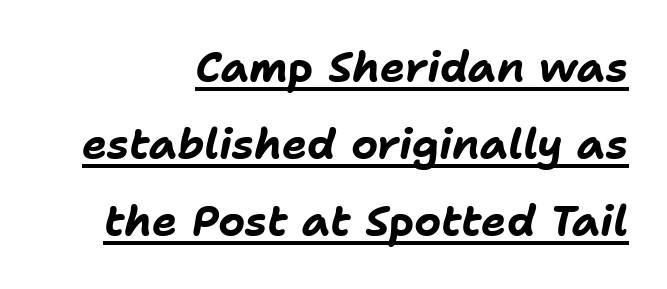
Q: Is the text bold? A: Yes.
Q: Is the text italic (slanted)? A: Yes, it leans right by about 11 degrees.
Q: Is the text underlined? A: Yes.
Q: How is the paragraph aligned? A: Right-aligned.
Q: Is the spacing between letters normal or unusually wide? A: Normal.
Q: Width (condensed, normal, or wide)? A: Normal.
Q: Stroke contrast? A: Low.
Q: x-height? A: Medium.
Q: Monospaced? A: No.
